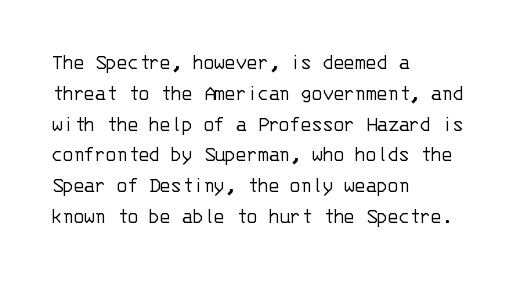
Q: Is the text bold? A: No.
Q: Is the text italic (slanted)? A: No, it is upright.
Q: Is the text underlined? A: No.
Q: How is the paragraph aligned? A: Left-aligned.
Q: Is the spacing between letters normal or unusually wide? A: Normal.
Q: Is the spacing between lines tight, normal or loose? A: Normal.
